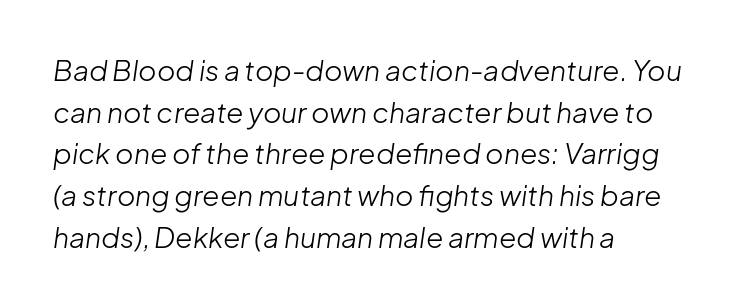
Vertical spacing — default. Is this a heavy cut? Hardly; it is regular or lighter. An italicized treatment has been applied to the whole sample. Does the copy run flush right? No — it runs flush left. Beneath every word, the page is bare.
